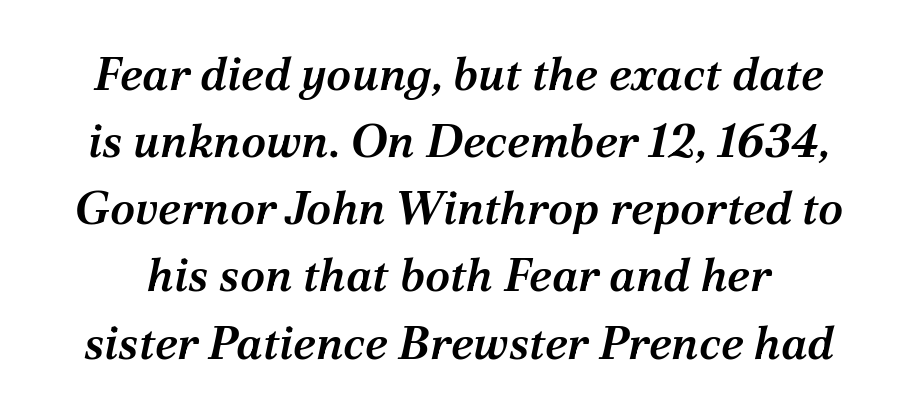
Q: Is the text bold? A: Semi-bold.
Q: Is the text italic (slanted)? A: Yes, it leans right by about 12 degrees.
Q: Is the typeface a serif or a sans-serif typeface? A: Serif.
Q: Is the text underlined? A: No.
Q: Is the spacing between letters normal or unusually wide? A: Normal.
Q: Is the spacing between lines tight, normal or loose? A: Normal.
Q: Width (condensed, normal, or wide)? A: Normal.
Q: Stroke contrast? A: Medium.
Q: x-height? A: Medium.
Q: Monospaced? A: No.
